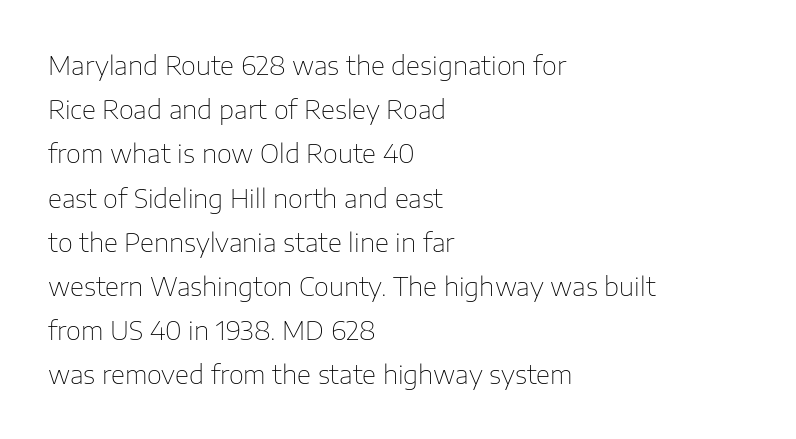
Q: Is the text bold? A: No.
Q: Is the text italic (slanted)? A: No, it is upright.
Q: Is the text underlined? A: No.
Q: How is the paragraph aligned? A: Left-aligned.
Q: Is the spacing between letters normal or unusually wide? A: Normal.
Q: Is the spacing between lines tight, normal or loose? A: Normal.
